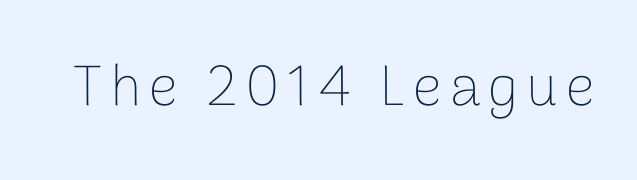
The image shows 57 px thin sans-serif type, upright; set not underlined; low stroke contrast and a medium x-height.
